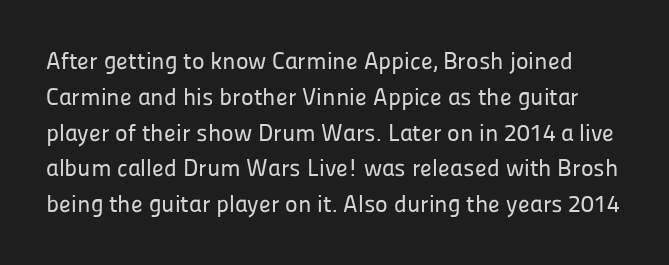
Caption: standard tracking, unaltered. Each new line begins a customary step beneath the previous one. The strip under each line holds only bare page. Characters remain perfectly vertical along every line.
